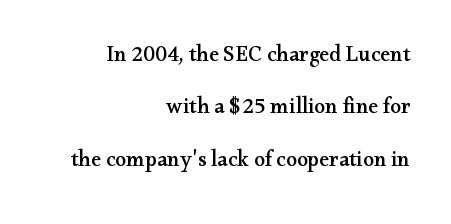
{"italic": "no", "underline": "no", "align": "right", "line_spacing": "loose", "line_spacing_ratio": 2.38, "letter_spacing": "normal", "letter_spacing_em": 0.0, "glyph_px": 22}
